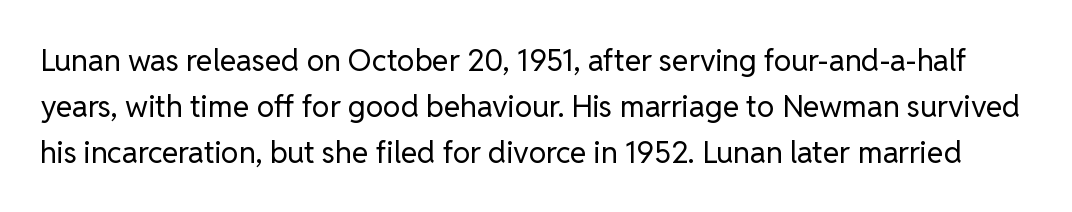
The image shows 30 px regular-weight sans-serif type, upright; set normal line spacing (1.53x), normal letter spacing, not underlined; low stroke contrast and a medium x-height.
